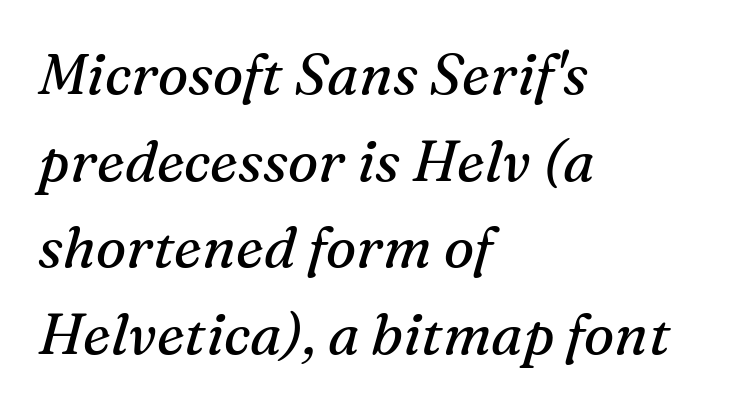
Slanted lettering throughout. A typesetter would call this proportional, since set widths differ per character. Spacing between characters is what you'd get straight out of the box. Font category for this specimen: serif. Honestly, the row spacing looks completely unremarkable. The foot of each line stays bare and open.
